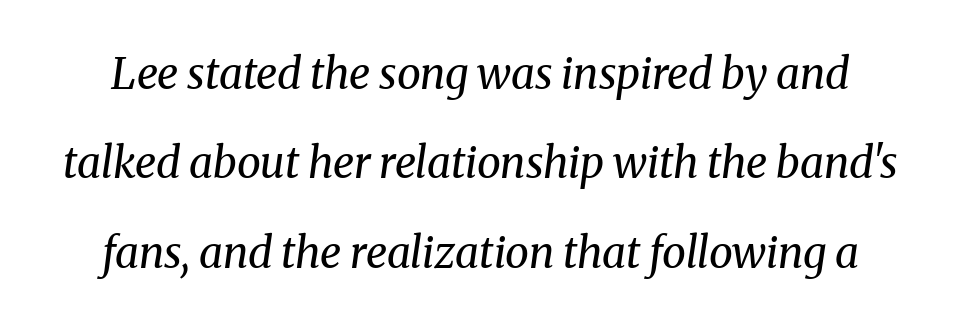
The leading is generous, giving the passage an open texture. Students, note that the glyphs here touch the page at normal intervals. A typesetter would call this proportional, since set widths differ per character. The rendering applies a slant to the glyphs. The foot of each line stays bare and open. The letterforms sit at book weight or below.
